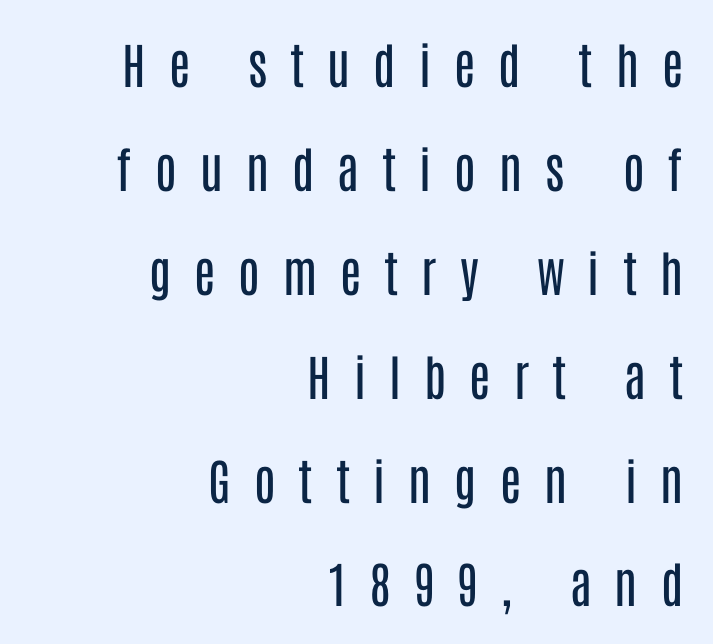
{"serif": "no", "italic": "no", "bold": "no", "weight": "regular", "width": "condensed", "stroke_contrast": "low", "x_height": "large", "monospaced": "no", "underline": "no", "align": "right", "line_spacing": "loose", "line_spacing_ratio": 2.12, "letter_spacing": "wide", "letter_spacing_em": 0.47, "glyph_px": 49}
